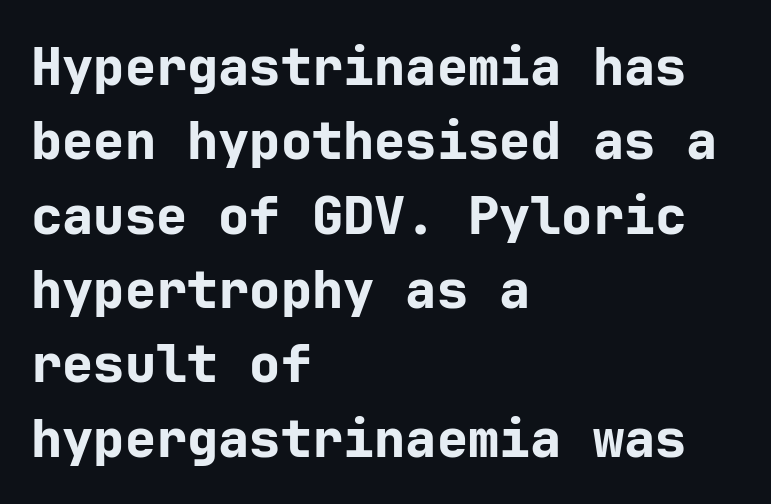
Q: Is the text bold? A: Yes.
Q: Is the text italic (slanted)? A: No, it is upright.
Q: Is the typeface a serif or a sans-serif typeface? A: Sans-serif.
Q: Is the text underlined? A: No.
Q: How is the paragraph aligned? A: Left-aligned.
Q: Is the spacing between letters normal or unusually wide? A: Normal.
Q: Is the spacing between lines tight, normal or loose? A: Normal.
Q: Width (condensed, normal, or wide)? A: Normal.
Q: Stroke contrast? A: Low.
Q: x-height? A: Medium.
